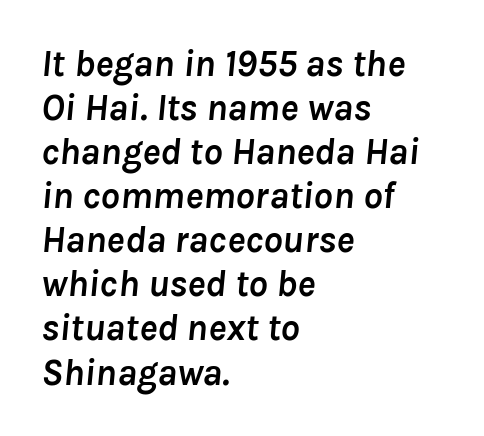
The image shows 38 px semibold type, italic (leaning right); set left-aligned, line spacing 1.16x, normal letter spacing, not underlined; low stroke contrast and a medium x-height.
